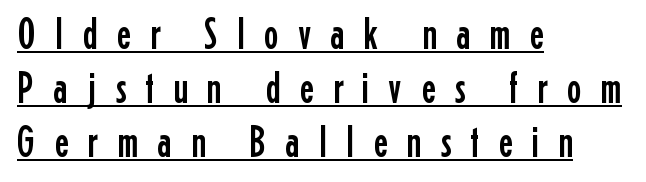
The image shows 44 px condensed sans-serif type, upright; set left-aligned, line spacing 1.23x, unusually wide letter spacing (+0.43 em), underlined; low stroke contrast and a medium x-height.
